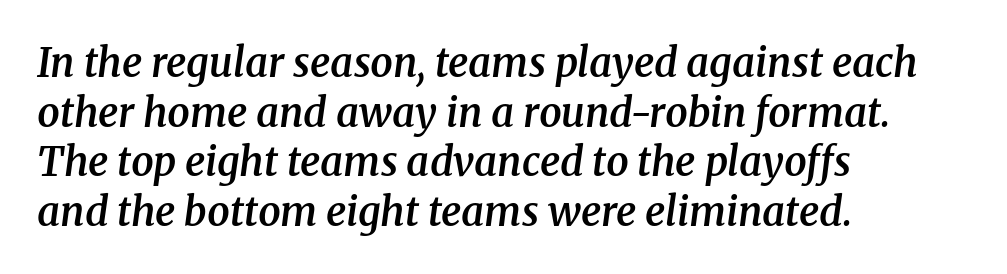
Here the designer chose a conventional face with non-uniform glyph widths. Horizontally, the lines are justified to the leading edge only. Words appear dense and cohesive because spacing is normal. Tall strokes in this sample are angled rather than plumb. Honestly, there is no underline to notice here at all. These lines carry some extra weight — a demibold, not a full bold.
